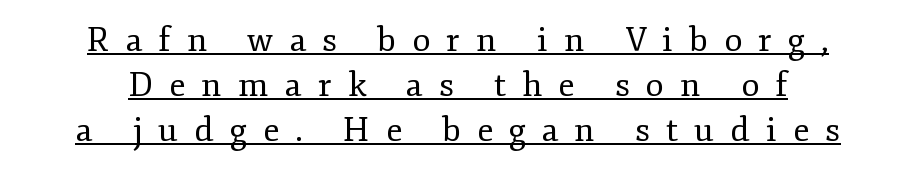
The image shows 34 px regular-weight serif type, upright; set centered, normal line spacing (1.32x), unusually wide letter spacing (+0.47 em), underlined; low stroke contrast and a small x-height.
